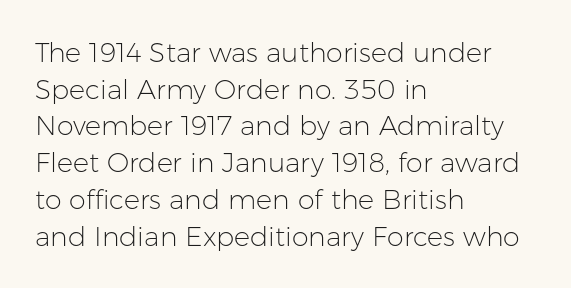
Q: Is the text bold? A: No.
Q: Is the text italic (slanted)? A: No, it is upright.
Q: Is the text underlined? A: No.
Q: How is the paragraph aligned? A: Left-aligned.
Q: Is the spacing between letters normal or unusually wide? A: Normal.
Q: Is the spacing between lines tight, normal or loose? A: Normal.
